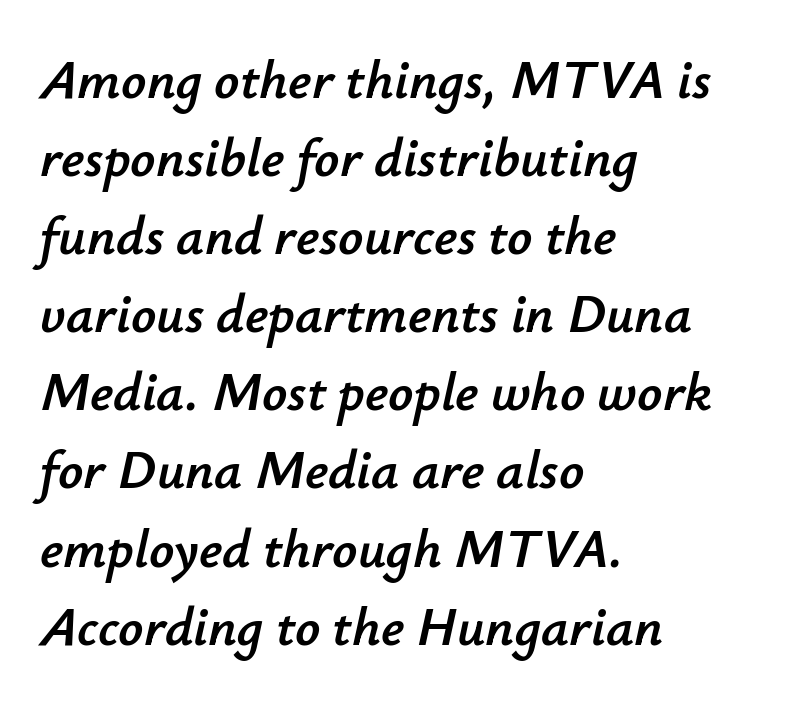
{"italic": "yes", "lean": "right", "slant_degrees": 12, "width": "normal", "stroke_contrast": "low", "x_height": "small", "monospaced": "no", "underline": "no", "align": "left", "line_spacing": "normal", "line_spacing_ratio": 1.42, "letter_spacing": "normal", "letter_spacing_em": 0.0, "glyph_px": 55}
